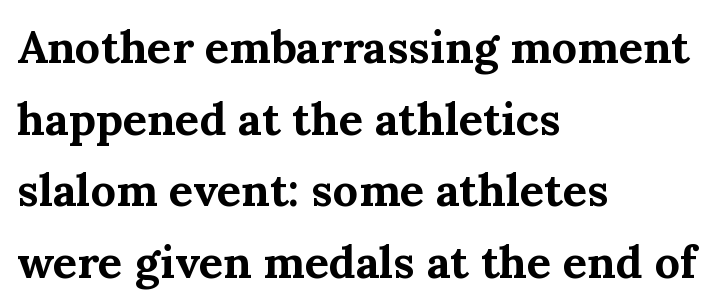
The image shows 45 px bold serif type, upright; set left-aligned, normal line spacing (1.59x), normal letter spacing, not underlined; medium stroke contrast and a medium x-height.
